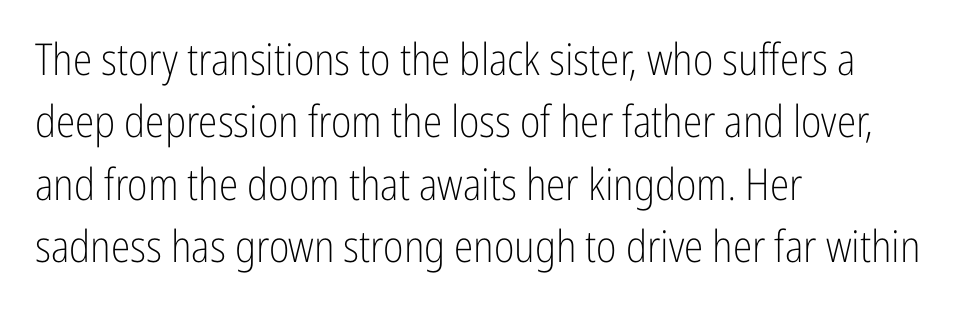
Only glyphs here, with clear space below each row. Observe the absence of serifs on each vertical stroke in this sample. Quick note: not italic, upright. The compositor pushed each line to the left boundary. The letterforms sit at book weight or below.
